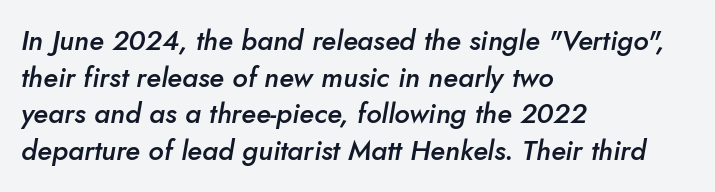
Students, note that the glyphs here touch the page at normal intervals. Beneath every word, the page is bare. Where is the straight margin? On the left. This sample uses an oblique cut, with every glyph tilted off the vertical. The leading is moderate, giving the passage an even texture. These lines carry some extra weight — a demibold, not a full bold.
